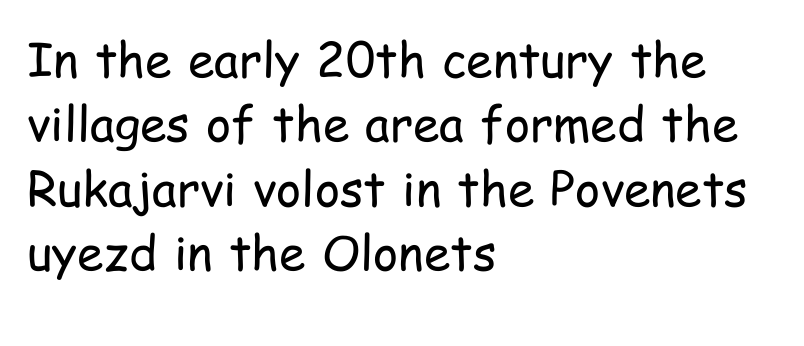
Posture: vertical. Check where the strokes stop: nothing finishes them off — pure sans. The passage shown is typed in a proportional face where columns would drift. Descenders hang freely into open space. Is the block centered? No — it sits flush against the left margin.
